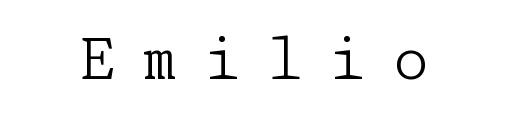
{"serif": "yes", "italic": "no", "bold": "no", "weight": "light", "width": "normal", "stroke_contrast": "low", "x_height": "medium", "underline": "no", "letter_spacing": "wide", "letter_spacing_em": 0.48, "glyph_px": 57}
